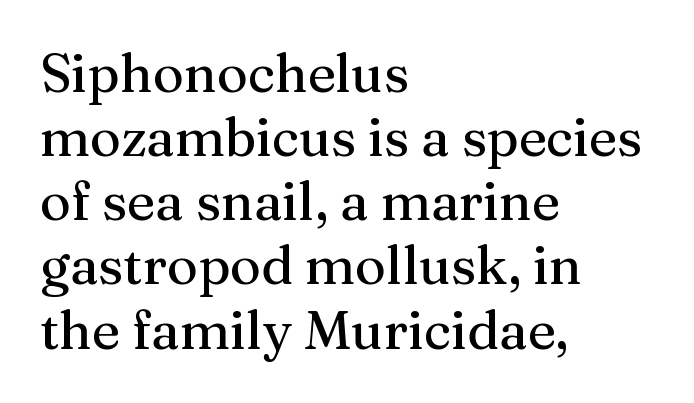
The image shows 53 px serif type, upright; set left-aligned, line spacing 1.21x, normal letter spacing, not underlined; medium stroke contrast and a medium x-height.
